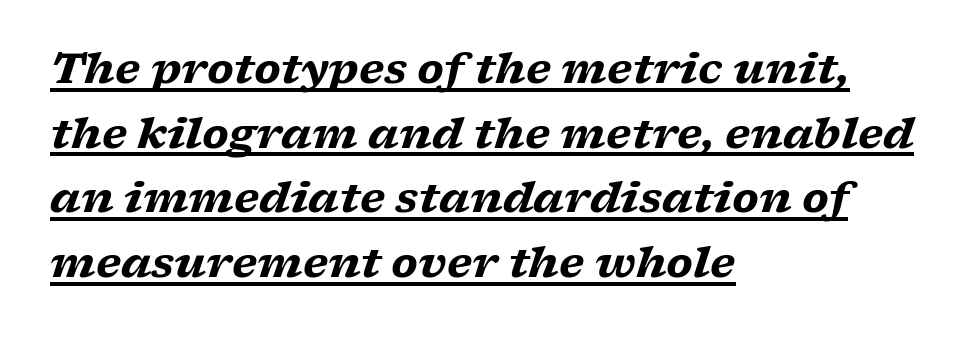
The image shows 42 px heavy, wide serif type, italic (leaning right); set left-aligned, normal line spacing (1.54x), normal letter spacing, underlined; low stroke contrast and a medium x-height.
